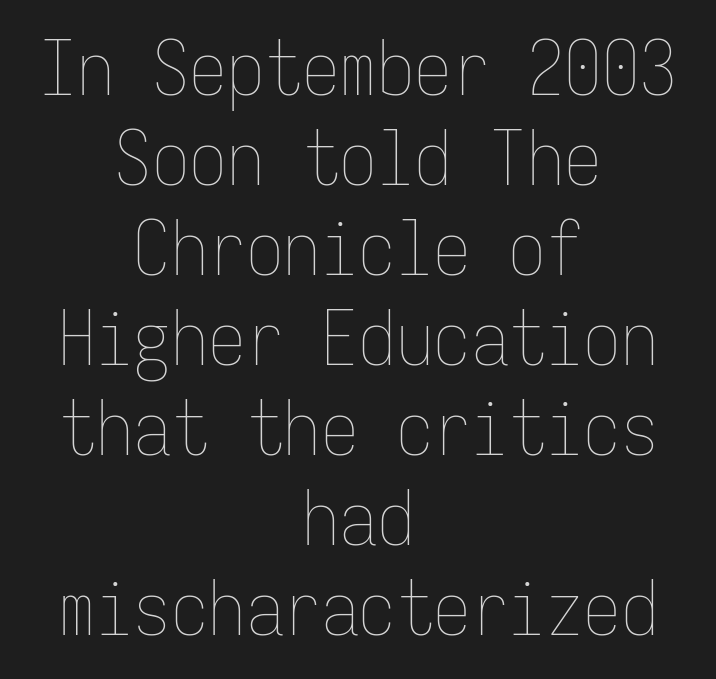
The image shows 75 px thin, condensed type, upright, monospaced; set centered, line spacing 1.2x, normal letter spacing, not underlined; low stroke contrast and a medium x-height.
